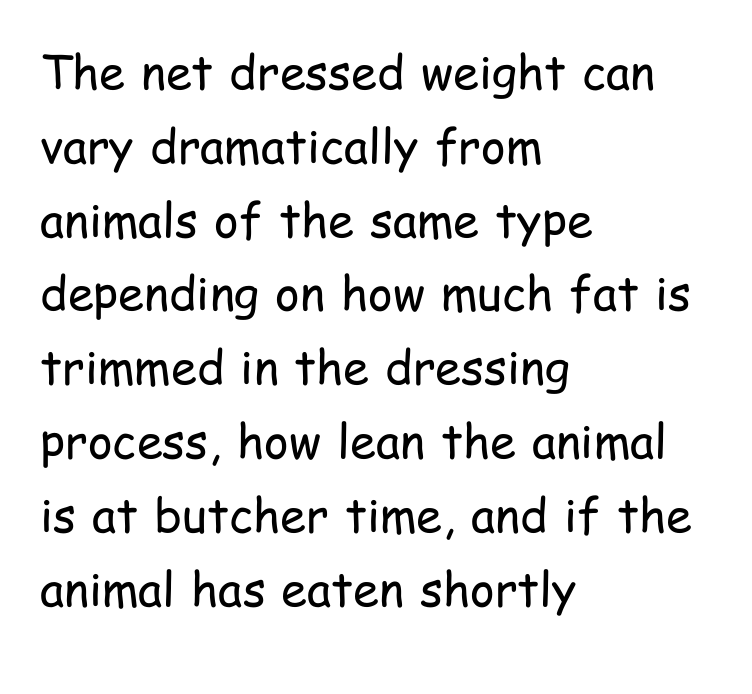
{"serif": "no", "italic": "no", "bold": "no", "weight": "regular", "width": "condensed", "stroke_contrast": "low", "x_height": "medium", "monospaced": "no", "underline": "no", "align": "left", "line_spacing": "normal", "line_spacing_ratio": 1.57, "letter_spacing": "normal", "letter_spacing_em": 0.0, "glyph_px": 47}
